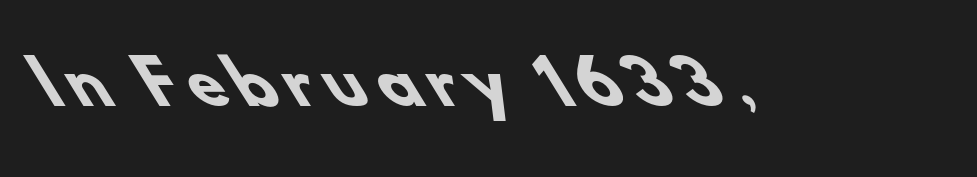
The image shows 59 px heavy sans-serif type; set not underlined; low stroke contrast and a small x-height.
